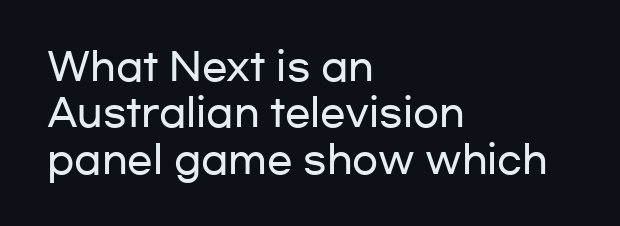
The image shows 38 px wide sans-serif type, upright; set left-aligned, line spacing 1.22x, normal letter spacing, not underlined; low stroke contrast and a medium x-height.
